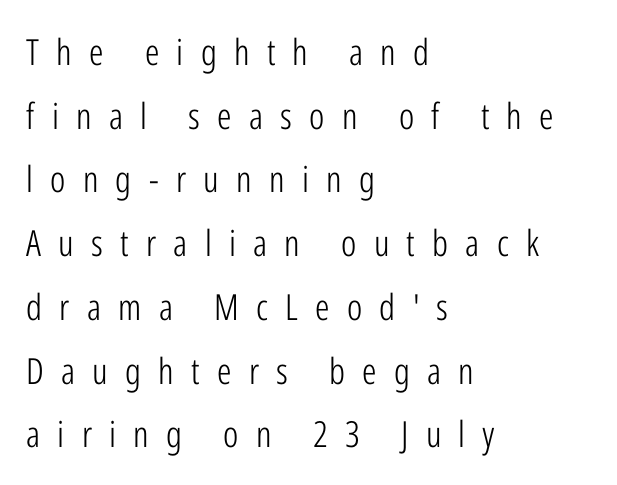
Q: Is the text bold? A: No.
Q: Is the text italic (slanted)? A: No, it is upright.
Q: Is the typeface a serif or a sans-serif typeface? A: Sans-serif.
Q: Is the text underlined? A: No.
Q: How is the paragraph aligned? A: Left-aligned.
Q: Is the spacing between letters normal or unusually wide? A: Unusually wide.
Q: Width (condensed, normal, or wide)? A: Condensed.
Q: Stroke contrast? A: Low.
Q: x-height? A: Medium.
Q: Monospaced? A: No.
